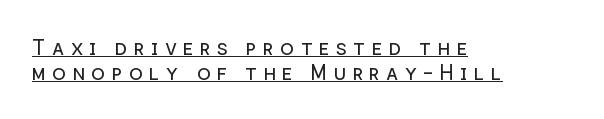
{"italic": "no", "bold": "no", "underline": "yes", "align": "left", "line_spacing_ratio": 1.21, "letter_spacing": "wide", "letter_spacing_em": 0.29, "glyph_px": 21}
